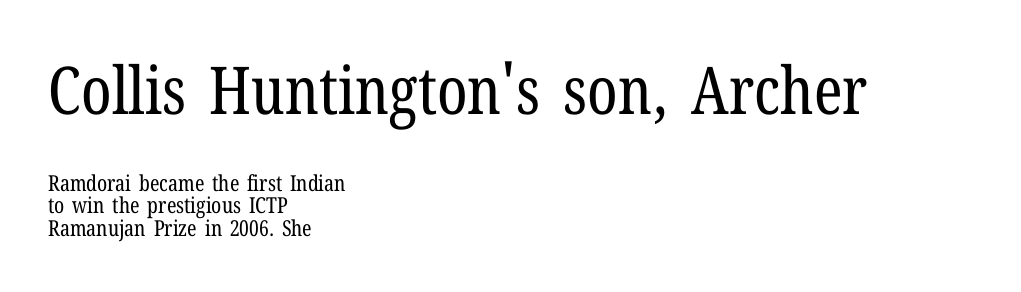
Q: Is the text bold? A: No.
Q: Is the text italic (slanted)? A: No, it is upright.
Q: Is the typeface a serif or a sans-serif typeface? A: Serif.
Q: Is the text underlined? A: No.
Q: How is the paragraph aligned? A: Left-aligned.
Q: Is the spacing between letters normal or unusually wide? A: Normal.
Q: Is the spacing between lines tight, normal or loose? A: Tight.
Q: Which block of text is set in a larger size, the first (top) or the second (bottom)? A: The first (top) one.
Q: Width (condensed, normal, or wide)? A: Condensed.
Q: Stroke contrast? A: Low.
Q: x-height? A: Medium.
Q: Monospaced? A: No.
